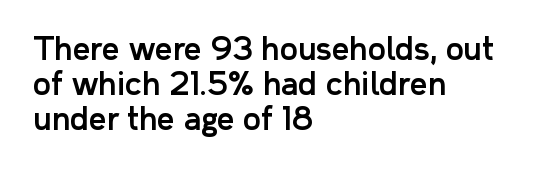
{"serif": "no", "italic": "no", "width": "normal", "stroke_contrast": "low", "x_height": "medium", "monospaced": "no", "underline": "no", "align": "left", "line_spacing": "tight", "line_spacing_ratio": 1.13, "letter_spacing": "normal", "letter_spacing_em": 0.0, "glyph_px": 31}
